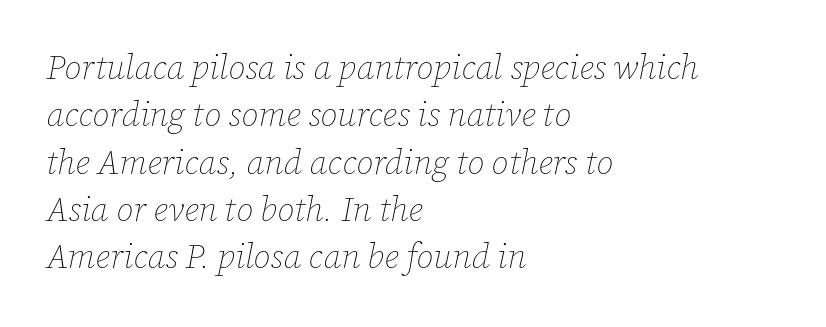
The image shows 34 px thin type, italic (leaning right); set left-aligned, normal line spacing (1.39x), normal letter spacing, not underlined; low stroke contrast and a medium x-height.
